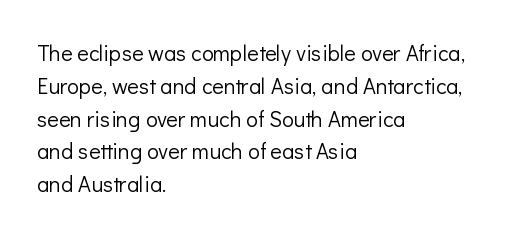
Q: Is the text bold? A: No.
Q: Is the text italic (slanted)? A: No, it is upright.
Q: Is the text underlined? A: No.
Q: How is the paragraph aligned? A: Left-aligned.
Q: Is the spacing between letters normal or unusually wide? A: Normal.
Q: Is the spacing between lines tight, normal or loose? A: Normal.
